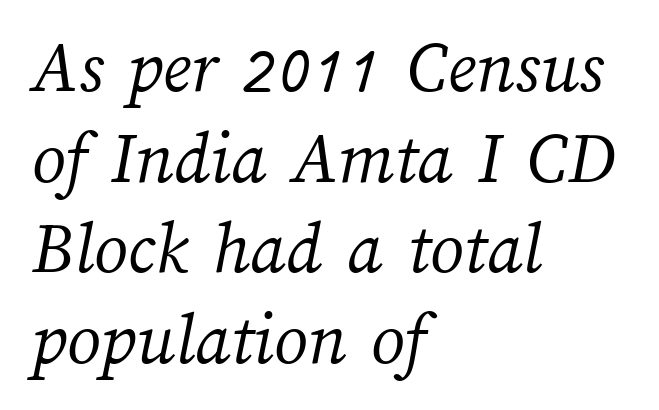
The image shows 75 px light type; set left-aligned, line spacing 1.21x, normal letter spacing, not underlined; medium stroke contrast and a medium x-height.
